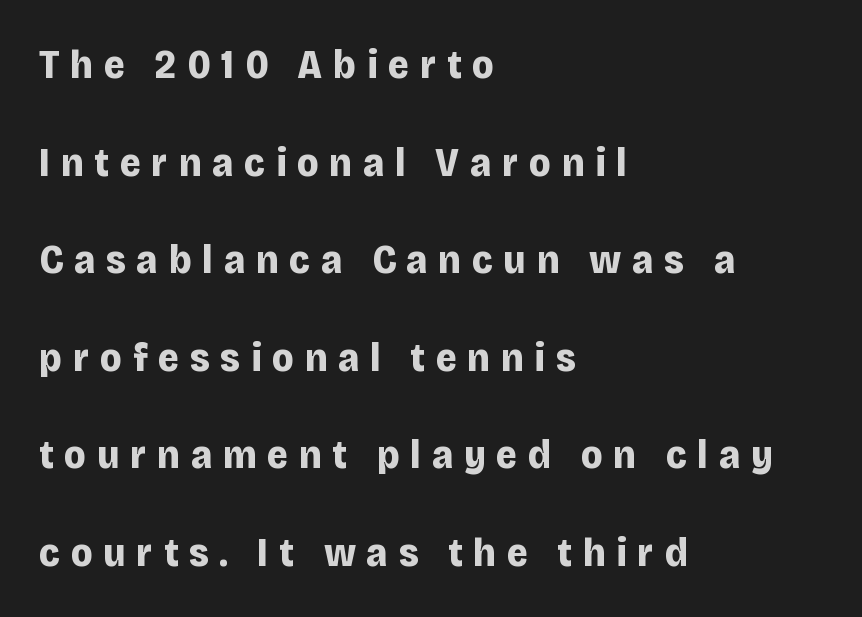
Loose tracking; the words dissolve into strings of separated letters. Emphasis by weight is at full strength: bold. Ascenders rise straight up at ninety degrees. A great deal of white space separates one row of letters from the next. Each letter's strokes conclude bluntly, with no projecting serifs. The face used here is proportionally spaced, like ordinary book or web type.
